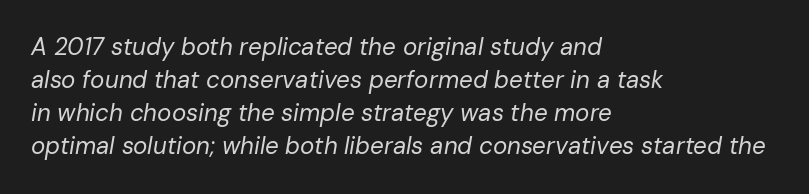
Q: Is the text bold? A: No.
Q: Is the text italic (slanted)? A: Yes, it leans right by about 10 degrees.
Q: Is the text underlined? A: No.
Q: How is the paragraph aligned? A: Left-aligned.
Q: Is the spacing between letters normal or unusually wide? A: Normal.
Q: Is the spacing between lines tight, normal or loose? A: Normal.
